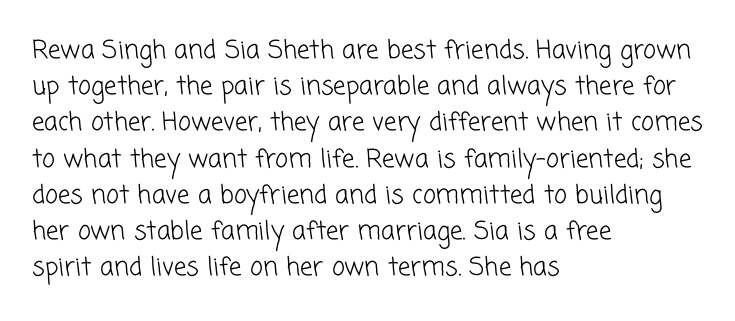
Q: Is the text bold? A: No.
Q: Is the text underlined? A: No.
Q: How is the paragraph aligned? A: Left-aligned.
Q: Is the spacing between letters normal or unusually wide? A: Normal.
Q: Is the spacing between lines tight, normal or loose? A: Normal.
